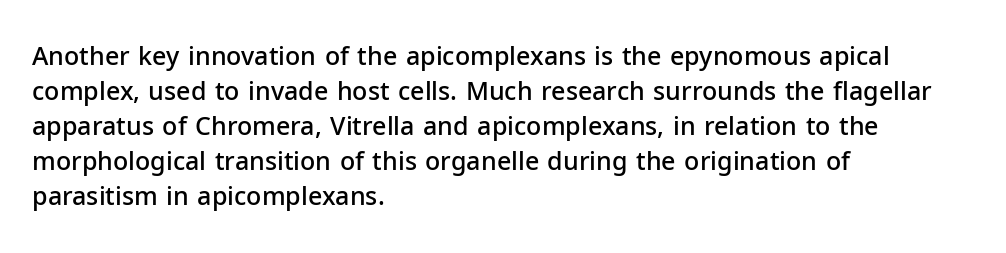
{"italic": "no", "bold": "semi", "underline": "no", "align": "left", "line_spacing": "normal", "line_spacing_ratio": 1.4, "letter_spacing": "normal", "letter_spacing_em": 0.0, "glyph_px": 25}
